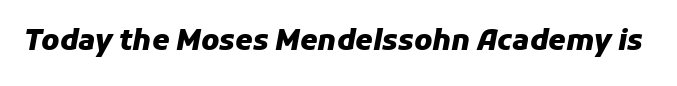
{"italic": "yes", "lean": "right", "slant_degrees": 11, "bold": "yes", "weight": "heavy", "width": "normal", "stroke_contrast": "low", "x_height": "medium", "monospaced": "no", "underline": "no", "letter_spacing": "normal", "letter_spacing_em": 0.0, "glyph_px": 28}
